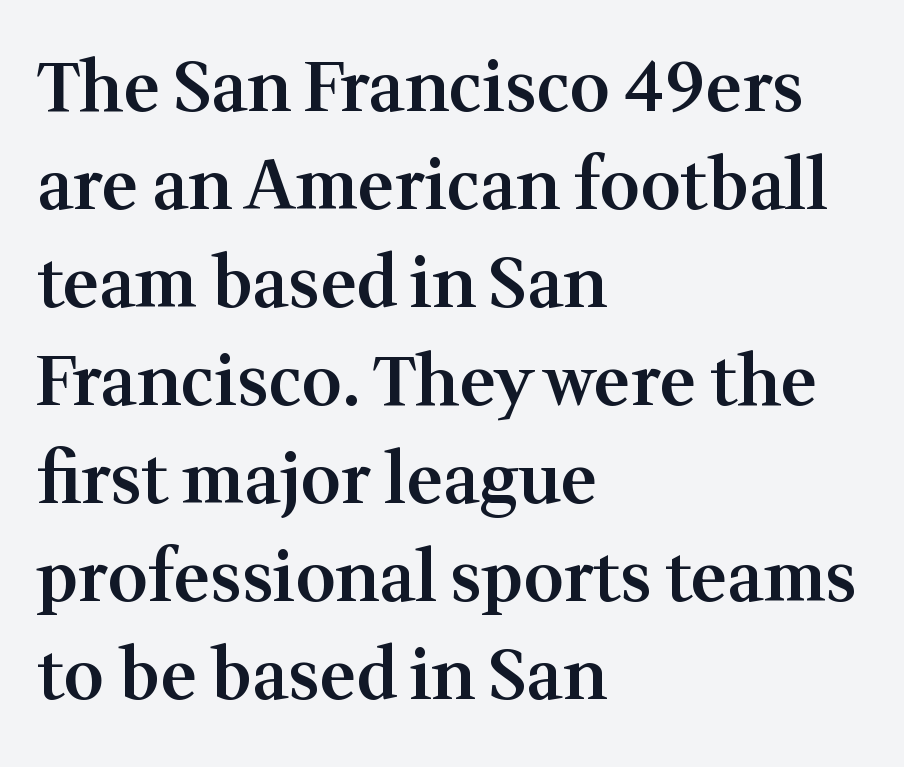
Notice how the stems are strictly vertical — no italics here. The passage shown is typed in a proportional face where columns would drift. Nothing unusual about the tracking: characters are spaced as the font intends. Clear beneath every line of the passage. The line-height multiplier appears to be the usual default. Stems and bowls a touch heavier than normal — semibold.
